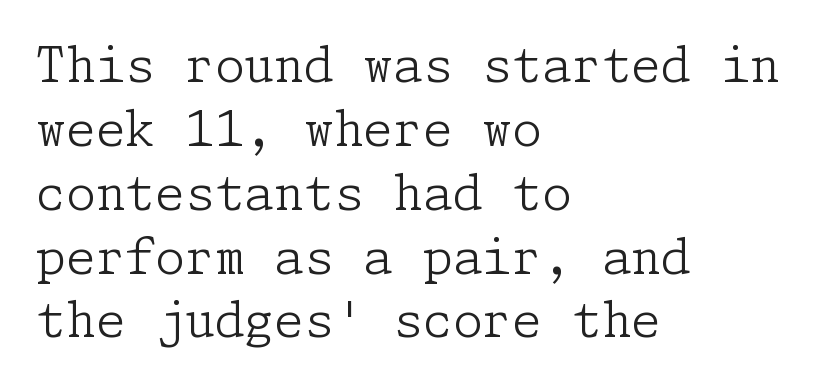
Does the type have serifs? Yes, each stem ends in a small foot. No letter is thick-stroked: the sample isn't bold. Descenders hang freely into open space. Tracking value appears to be zero — textbook default spacing.
